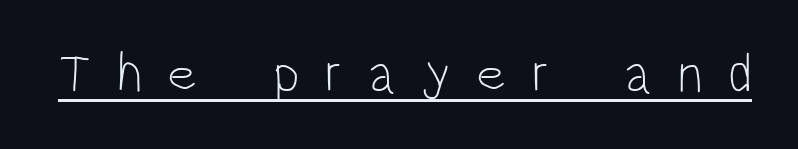
{"serif": "no", "italic": "no", "bold": "no", "weight": "light", "width": "condensed", "stroke_contrast": "low", "x_height": "large", "monospaced": "no", "underline": "yes", "letter_spacing": "wide", "letter_spacing_em": 0.46, "glyph_px": 55}
